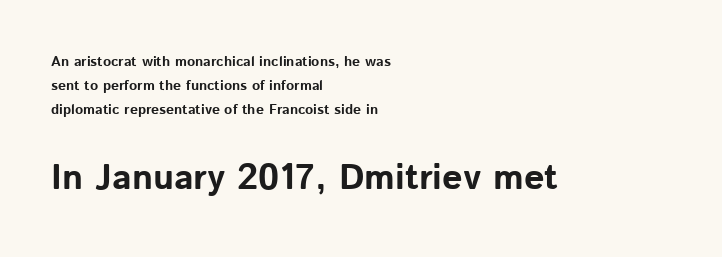
The image shows 36 px bold sans-serif type, upright; set left-aligned, line spacing 1.72x, normal letter spacing, not underlined; the second (bottom) block is 2.57x larger; low stroke contrast and a medium x-height.
